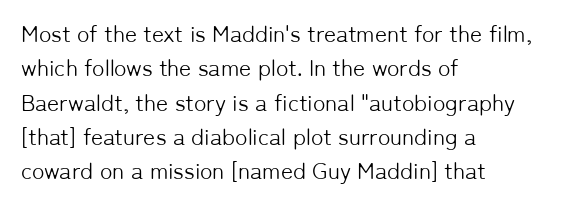
The vertical gap from one line to the next is medium. These lines were composed using upright roman letters. Horizontal alignment here is leftward, the default for most running prose. The gaps between neighbouring characters are ordinary and unremarkable. Weight: regular or lighter.
